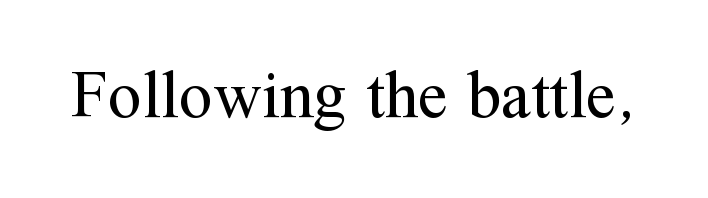
The string is rendered with underlining switched off. The type family on display is of the serif kind. A light-to-regular cut is what we see here. Posture: vertical.
